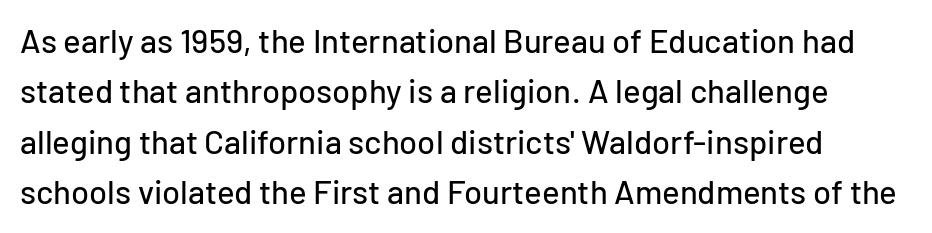
The lettering holds an erect, upright posture throughout. Compared with typical body copy, the letter spacing here is the same. Each letter keeps its own natural width here, so spacing adapts to shape. In terms of letterform style, serifs are entirely absent.
